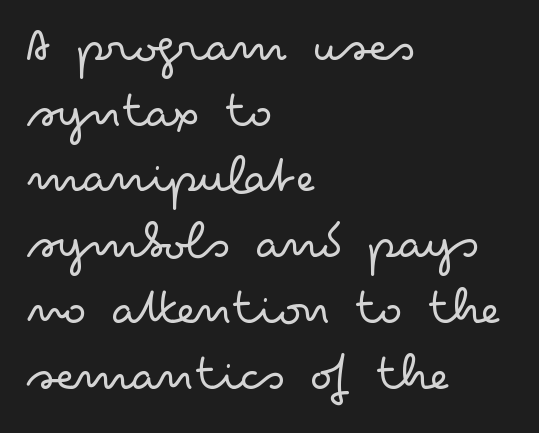
{"serif": "no", "italic": "no", "bold": "no", "weight": "light", "width": "wide", "stroke_contrast": "low", "x_height": "small", "monospaced": "no", "underline": "no", "align": "left", "line_spacing_ratio": 1.24, "letter_spacing": "normal", "letter_spacing_em": 0.0, "glyph_px": 53}
